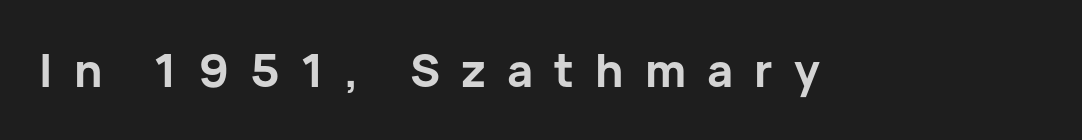
Q: Is the text bold? A: Yes.
Q: Is the text italic (slanted)? A: No, it is upright.
Q: Is the typeface a serif or a sans-serif typeface? A: Sans-serif.
Q: Is the text underlined? A: No.
Q: Is the spacing between letters normal or unusually wide? A: Unusually wide.
Q: Width (condensed, normal, or wide)? A: Normal.
Q: Stroke contrast? A: Low.
Q: x-height? A: Medium.
Q: Monospaced? A: No.
